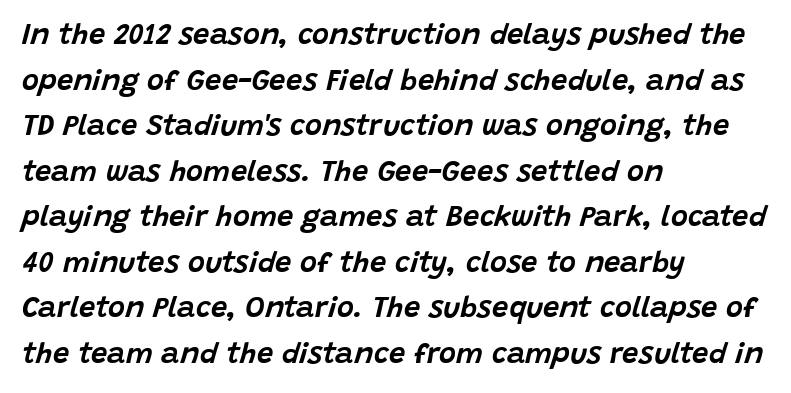
Do the characters align in a grid? No, the font is proportional. Which margin do the lines hug? The left one — the right edge is uneven. Quick note: underline off. Compared with typical paragraphs, the rows here are spaced about the same.
